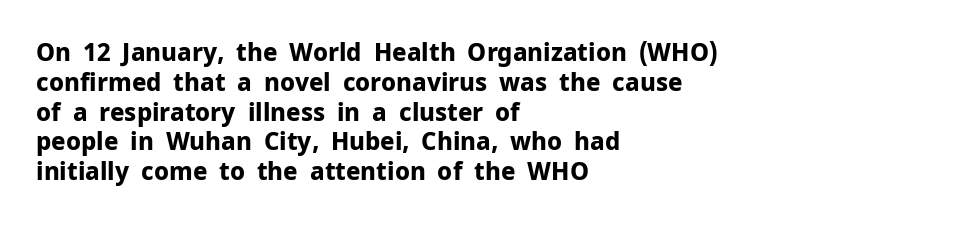
Every character sits straight up, as roman type does. This rendering uses left alignment, leaving the right contour irregular. Letters rest on an invisible, unmarked baseline. The passage shown has conventional tracking throughout. Pretty heavy lettering here — definitely bold.
